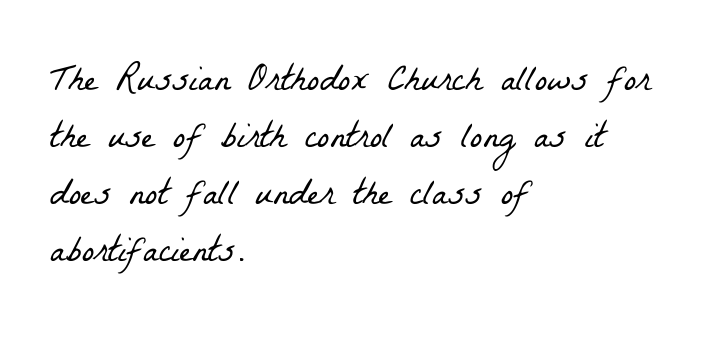
The image shows 37 px light, condensed serif type; set left-aligned, normal line spacing (1.54x), normal letter spacing, not underlined; low stroke contrast and a medium x-height.
